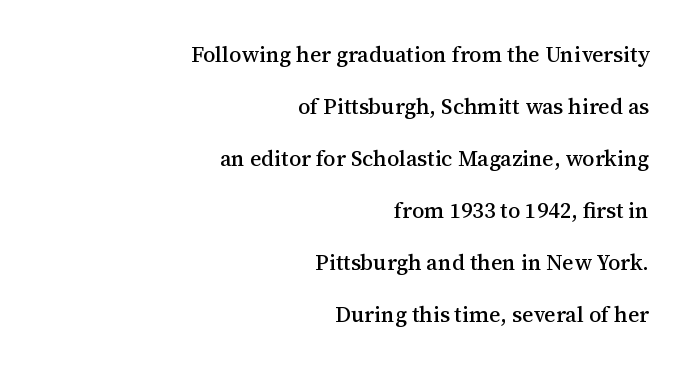
{"italic": "no", "underline": "no", "align": "right", "line_spacing": "loose", "line_spacing_ratio": 2.36, "letter_spacing": "normal", "letter_spacing_em": 0.0, "glyph_px": 22}
